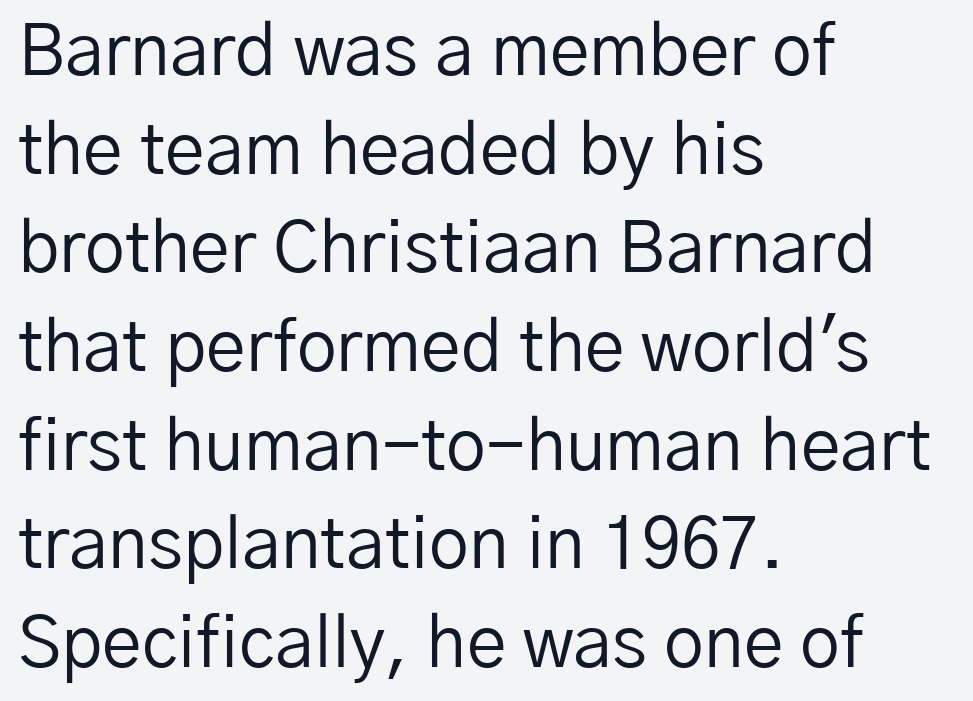
Q: Is the text bold? A: No.
Q: Is the text italic (slanted)? A: No, it is upright.
Q: Is the typeface a serif or a sans-serif typeface? A: Sans-serif.
Q: Is the text underlined? A: No.
Q: How is the paragraph aligned? A: Left-aligned.
Q: Is the spacing between letters normal or unusually wide? A: Normal.
Q: Is the spacing between lines tight, normal or loose? A: Normal.
Q: Width (condensed, normal, or wide)? A: Normal.
Q: Stroke contrast? A: Low.
Q: x-height? A: Medium.
Q: Monospaced? A: No.
